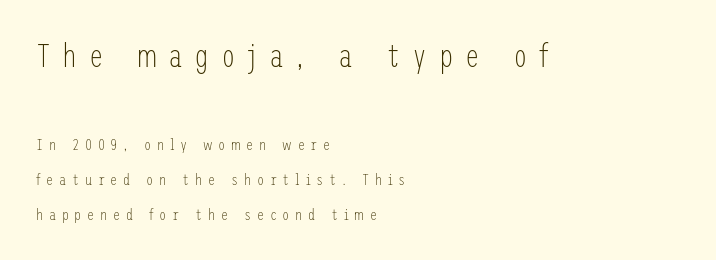
The image shows 33 px light, condensed sans-serif type, upright; set left-aligned, loose line spacing (2.19x), unusually wide letter spacing (+0.35 em), not underlined; the first (top) block is 2.06x larger; low stroke contrast and a medium x-height.
